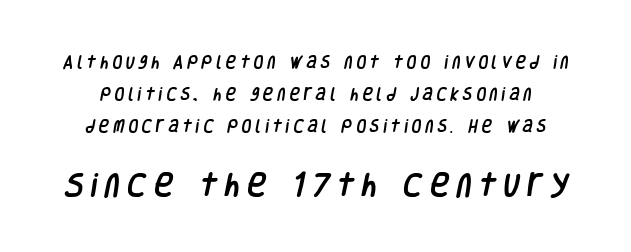
{"underline": "no", "line_spacing": "loose", "line_spacing_ratio": 2.29, "letter_spacing": "wide", "letter_spacing_em": 0.29, "larger_block": "second", "size_ratio": 1.86, "glyph_px": 26}
